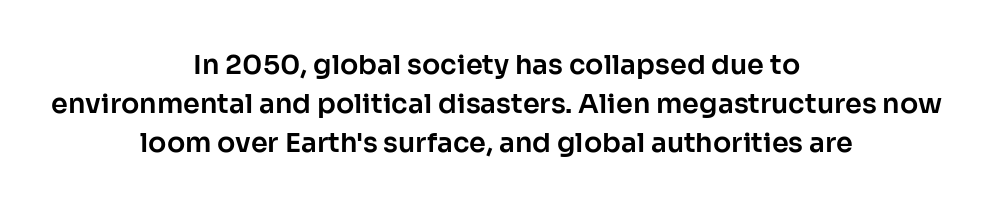
The image shows 27 px text type, upright; set centered, normal line spacing (1.44x), normal letter spacing, not underlined.
